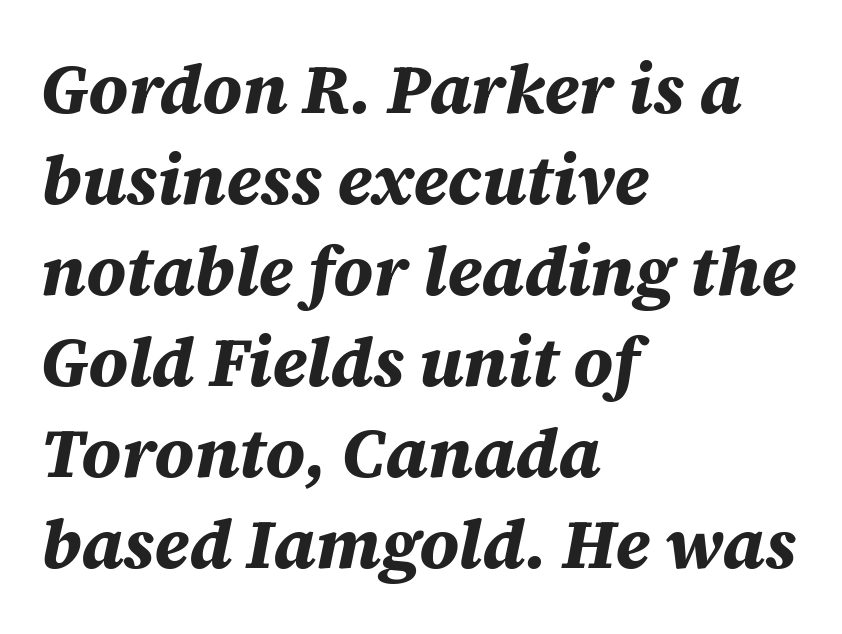
{"italic": "yes", "lean": "right", "slant_degrees": 12, "bold": "yes", "weight": "bold", "width": "normal", "stroke_contrast": "medium", "x_height": "large", "monospaced": "no", "underline": "no", "align": "left", "line_spacing": "normal", "line_spacing_ratio": 1.32, "letter_spacing": "normal", "letter_spacing_em": 0.0, "glyph_px": 69}
